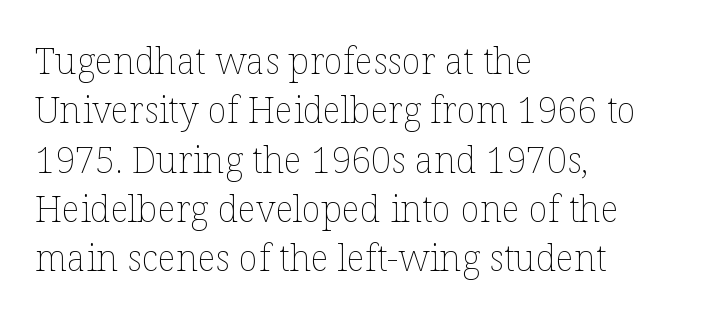
Summary of weight: not heavy and not bold. Vertically, the passage feels balanced, rows spaced as you'd expect. A roman cut, with each character standing at attention. Honestly, the letter spacing is just normal — you wouldn't notice it. Note the varied advance widths — an 'i' is clearly narrower than an 'm'.
